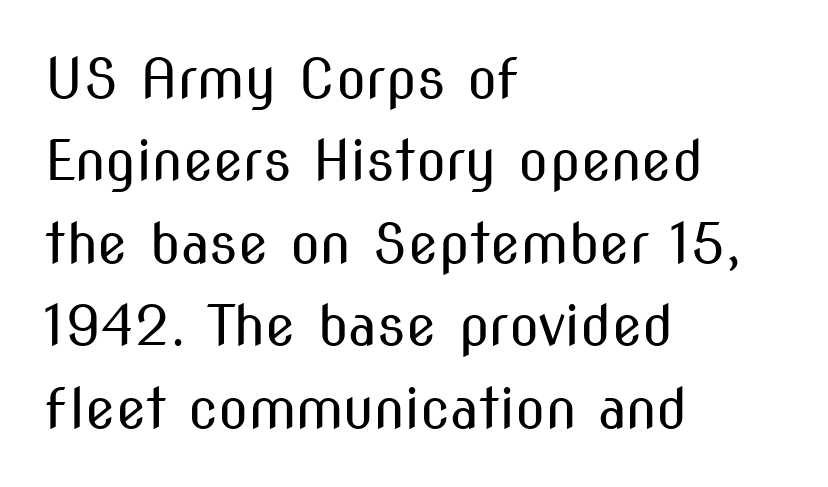
The image shows 55 px regular-weight, condensed sans-serif type, upright; set left-aligned, normal line spacing (1.5x), normal letter spacing, not underlined; medium stroke contrast and a medium x-height.
